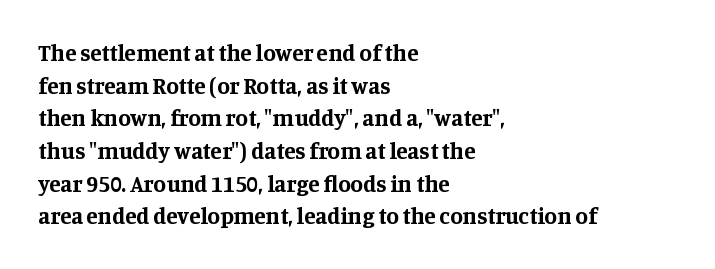
The image shows 23 px bold type, upright; set left-aligned, normal line spacing (1.42x), normal letter spacing, not underlined.
